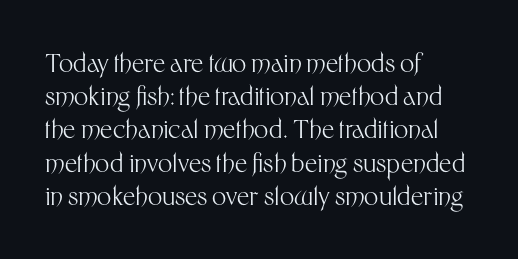
Q: Is the text bold? A: No.
Q: Is the text italic (slanted)? A: No, it is upright.
Q: Is the text underlined? A: No.
Q: How is the paragraph aligned? A: Left-aligned.
Q: Is the spacing between letters normal or unusually wide? A: Normal.
Q: Is the spacing between lines tight, normal or loose? A: Normal.
